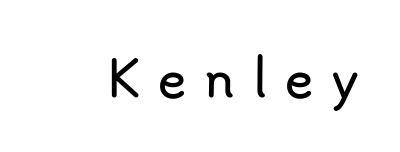
Q: Is the text italic (slanted)? A: No, it is upright.
Q: Is the typeface a serif or a sans-serif typeface? A: Sans-serif.
Q: Is the text underlined? A: No.
Q: Is the spacing between letters normal or unusually wide? A: Unusually wide.
Q: Width (condensed, normal, or wide)? A: Normal.
Q: Stroke contrast? A: Low.
Q: x-height? A: Small.
Q: Monospaced? A: No.
